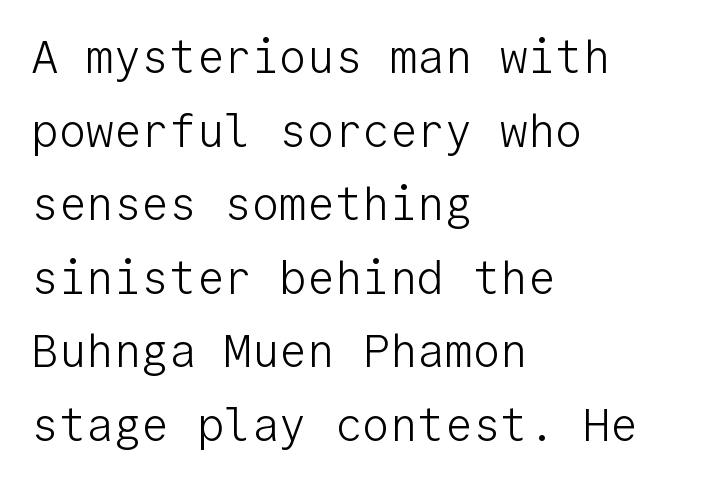
Q: Is the text bold? A: No.
Q: Is the text italic (slanted)? A: No, it is upright.
Q: Is the typeface a serif or a sans-serif typeface? A: Sans-serif.
Q: Is the text underlined? A: No.
Q: How is the paragraph aligned? A: Left-aligned.
Q: Is the spacing between letters normal or unusually wide? A: Normal.
Q: Is the spacing between lines tight, normal or loose? A: Normal.
Q: Width (condensed, normal, or wide)? A: Normal.
Q: Stroke contrast? A: Low.
Q: x-height? A: Medium.
Q: Monospaced? A: Yes.
